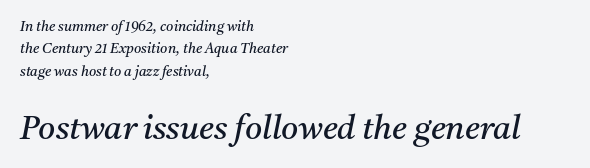
{"serif": "yes", "italic": "yes", "lean": "right", "slant_degrees": 11, "bold": "no", "weight": "regular", "width": "normal", "stroke_contrast": "medium", "x_height": "medium", "monospaced": "no", "underline": "no", "align": "left", "line_spacing": "normal", "line_spacing_ratio": 1.6, "letter_spacing": "normal", "letter_spacing_em": 0.0, "larger_block": "second", "size_ratio": 2.36, "glyph_px": 33}
